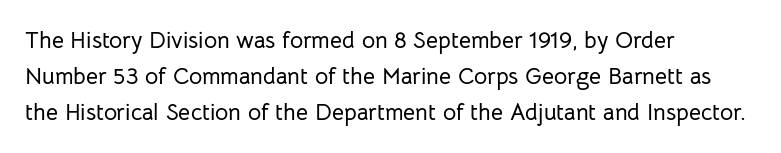
{"italic": "no", "underline": "no", "align": "left", "line_spacing": "normal", "line_spacing_ratio": 1.57, "letter_spacing": "normal", "letter_spacing_em": 0.0, "glyph_px": 23}
